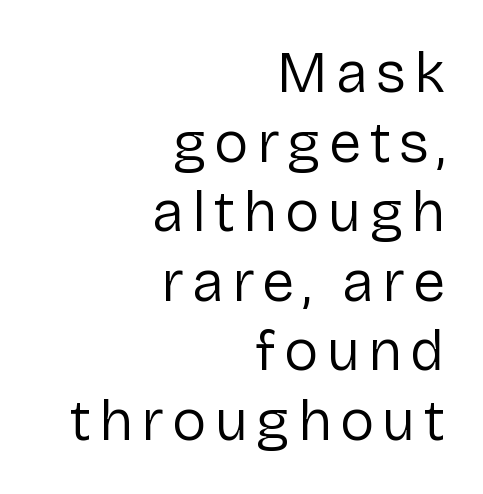
{"serif": "no", "italic": "no", "bold": "no", "weight": "regular", "width": "normal", "stroke_contrast": "low", "x_height": "medium", "monospaced": "no", "underline": "no", "align": "right", "line_spacing_ratio": 1.2, "glyph_px": 58}
